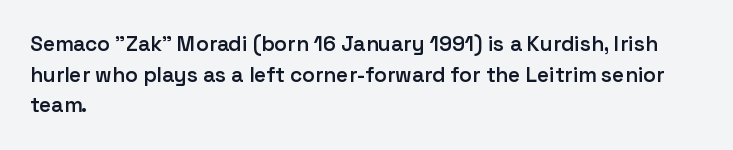
Look at the tracking — it's just the regular setting, nothing added. Normally led — the rows are evenly, conventionally spaced. The paragraph has a hard left edge and a soft right edge. Notice how the stems are strictly vertical — no italics here.
